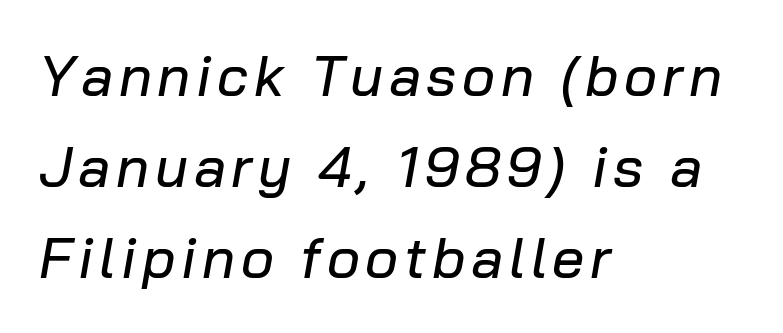
Reading down the block, your eye returns to a fixed left position each line. Note the varied advance widths — an 'i' is clearly narrower than an 'm'. The vertical gap from one line to the next is medium. The typography opts for an oblique posture over an upright one. The glyphs are unaccompanied by any horizontal stroke below them.
